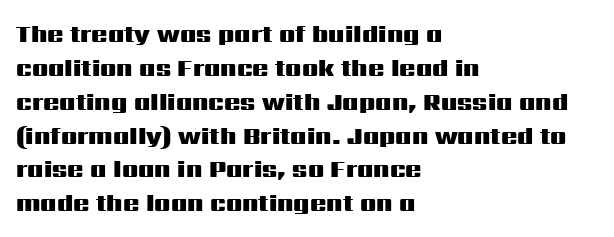
{"italic": "no", "bold": "yes", "underline": "no", "align": "left", "line_spacing": "normal", "line_spacing_ratio": 1.41, "letter_spacing": "normal", "letter_spacing_em": 0.0, "glyph_px": 24}
